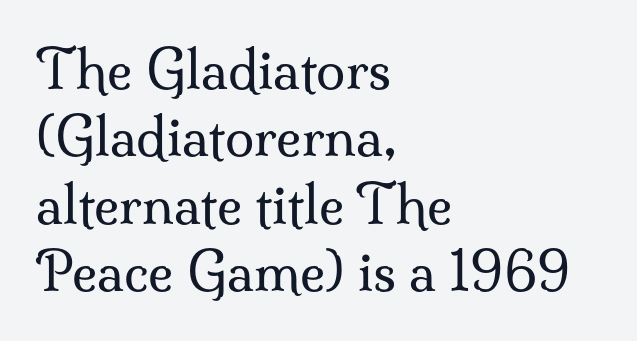
Q: Is the text bold? A: No.
Q: Is the text italic (slanted)? A: No, it is upright.
Q: Is the typeface a serif or a sans-serif typeface? A: Serif.
Q: Is the text underlined? A: No.
Q: How is the paragraph aligned? A: Left-aligned.
Q: Is the spacing between letters normal or unusually wide? A: Normal.
Q: Is the spacing between lines tight, normal or loose? A: Normal.
Q: Width (condensed, normal, or wide)? A: Normal.
Q: Stroke contrast? A: Medium.
Q: x-height? A: Small.
Q: Monospaced? A: No.
